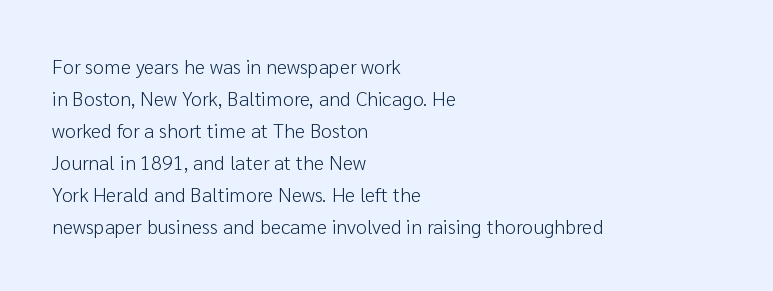
The image shows 20 px text type, upright; set left-aligned, normal line spacing (1.6x), normal letter spacing, not underlined.
